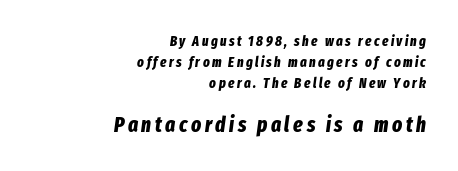
The image shows 21 px bold type, italic (leaning right); set right-aligned, normal line spacing (1.51x), not underlined; the second (bottom) block is 1.5x larger.
